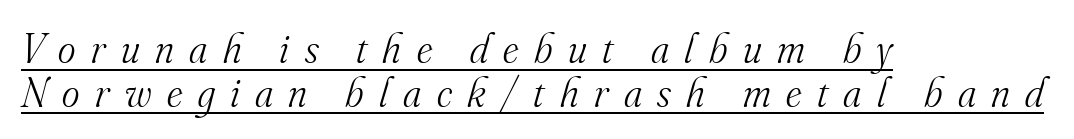
Q: Is the text bold? A: No.
Q: Is the text italic (slanted)? A: Yes, it leans right by about 16 degrees.
Q: Is the typeface a serif or a sans-serif typeface? A: Serif.
Q: Is the text underlined? A: Yes.
Q: How is the paragraph aligned? A: Left-aligned.
Q: Is the spacing between letters normal or unusually wide? A: Unusually wide.
Q: Is the spacing between lines tight, normal or loose? A: Tight.
Q: Width (condensed, normal, or wide)? A: Normal.
Q: Stroke contrast? A: Medium.
Q: x-height? A: Small.
Q: Monospaced? A: No.
